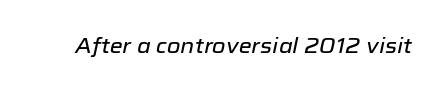
{"italic": "yes", "lean": "right", "slant_degrees": 12, "underline": "no", "letter_spacing": "normal", "letter_spacing_em": 0.0, "glyph_px": 21}
